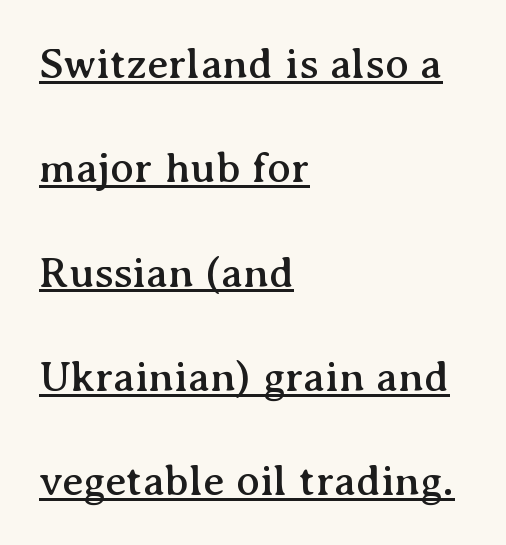
The image shows 44 px serif type, upright; set left-aligned, loose line spacing (2.37x), normal letter spacing, underlined; medium stroke contrast and a medium x-height.
